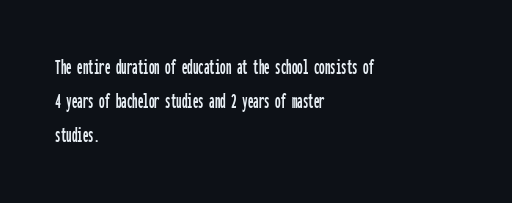
{"italic": "no", "underline": "no", "align": "left", "line_spacing": "normal", "line_spacing_ratio": 1.55, "letter_spacing": "normal", "letter_spacing_em": 0.0, "glyph_px": 22}
